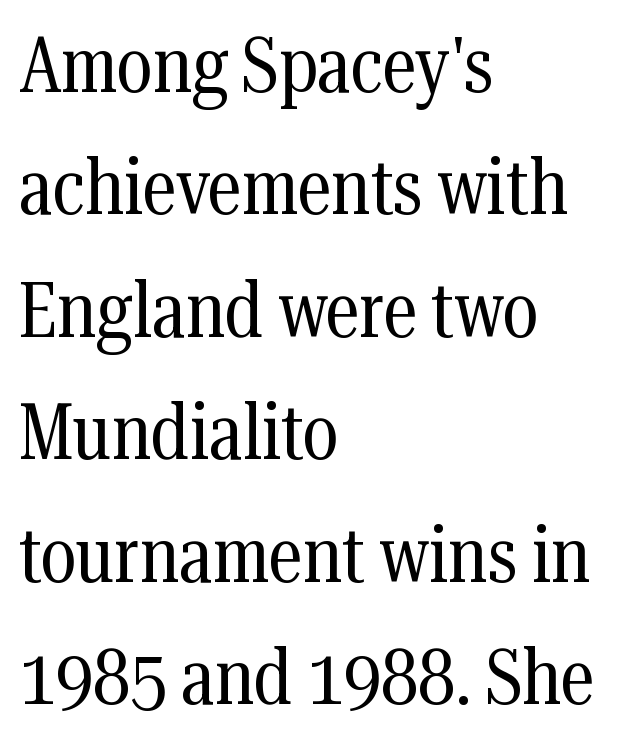
The image shows 78 px regular-weight, condensed serif type, upright; set left-aligned, normal line spacing (1.57x), normal letter spacing, not underlined; medium stroke contrast and a medium x-height.
